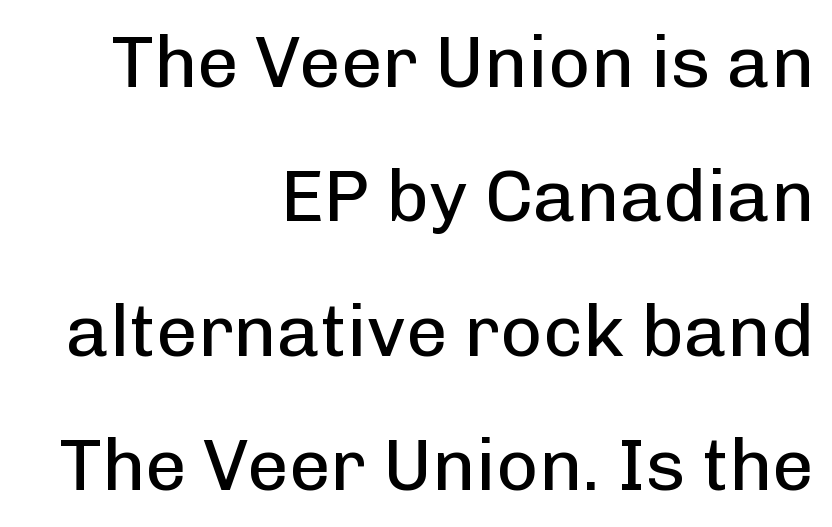
The rendering keeps characters at their native spacing. Casual observation: everything's shoved over to the right. No extra ink here — the face is not bold. Only glyphs here, with clear space below each row.
